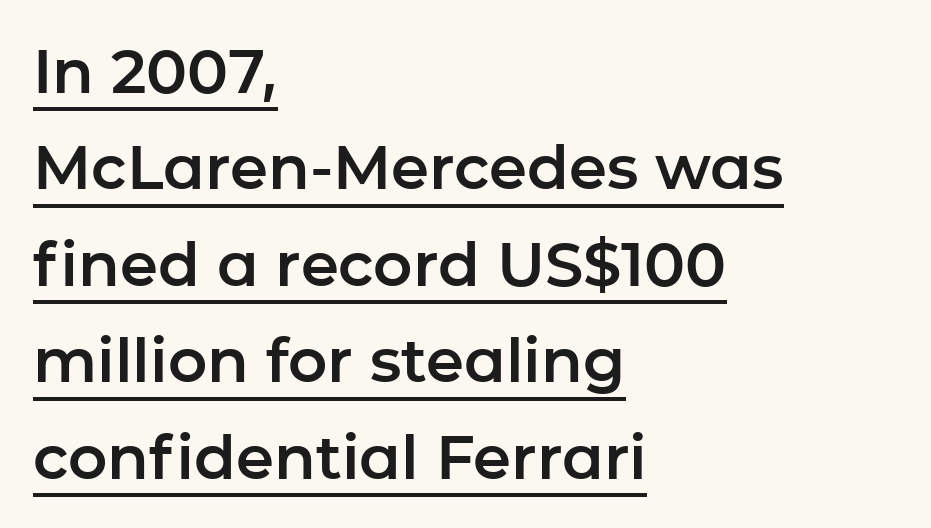
Beneath each row of characters lies a ruled line. A classic flush-left, rag-right setting is used for this passage. The face used here is proportionally spaced, like ordinary book or web type. Posture: vertical. This sample uses a sans-serif face. If you measured baseline to baseline, you'd find a middling distance.
